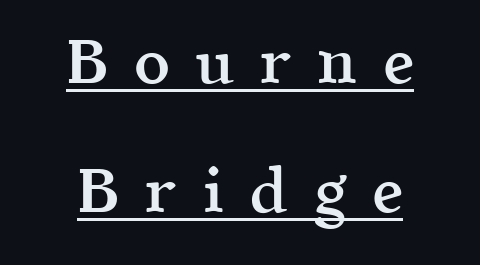
Semibold letterforms, between regular and bold. A roman cut, with each character standing at attention. You could fit nearly another row in the gap between these rows. The rendered words wear a rule along their underside. The rendering inserts visible extra space after every character.
